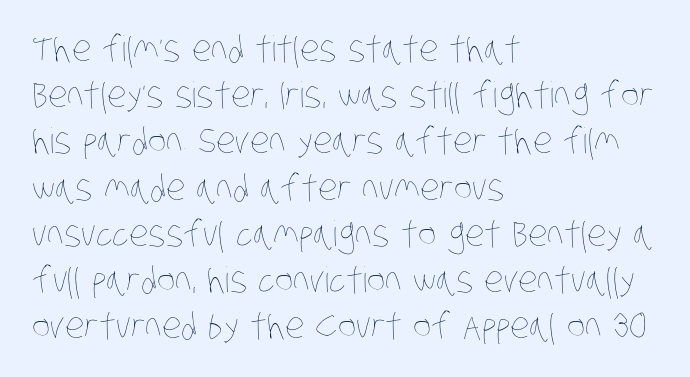
Q: Is the text bold? A: No.
Q: Is the text underlined? A: No.
Q: How is the paragraph aligned? A: Left-aligned.
Q: Is the spacing between letters normal or unusually wide? A: Normal.
Q: Is the spacing between lines tight, normal or loose? A: Normal.
Q: Width (condensed, normal, or wide)? A: Condensed.
Q: Stroke contrast? A: Low.
Q: x-height? A: Large.
Q: Monospaced? A: No.
